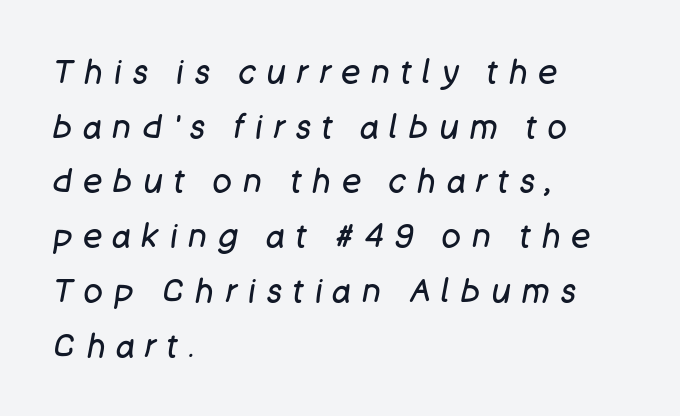
The image shows 32 px regular-weight type, italic (leaning right); set left-aligned, line spacing 1.71x, unusually wide letter spacing (+0.34 em), not underlined; low stroke contrast and a large x-height.
